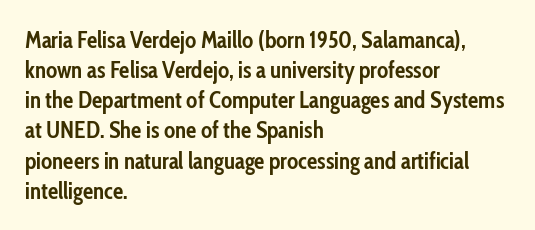
The image shows 23 px bold type, upright; set left-aligned, normal line spacing (1.31x), normal letter spacing, not underlined.
